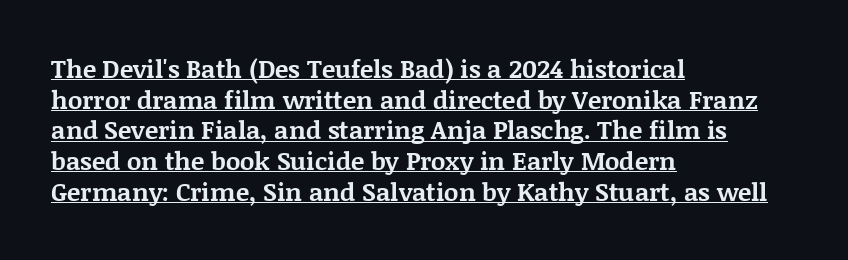
The image shows 25 px bold type, upright; set left-aligned, line spacing 1.23x, normal letter spacing, underlined.
